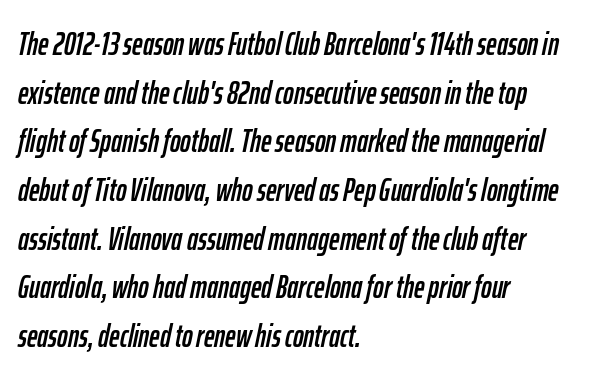
The image shows 32 px condensed type, italic (leaning right); set left-aligned, normal line spacing (1.52x), normal letter spacing, not underlined; low stroke contrast and a medium x-height.
